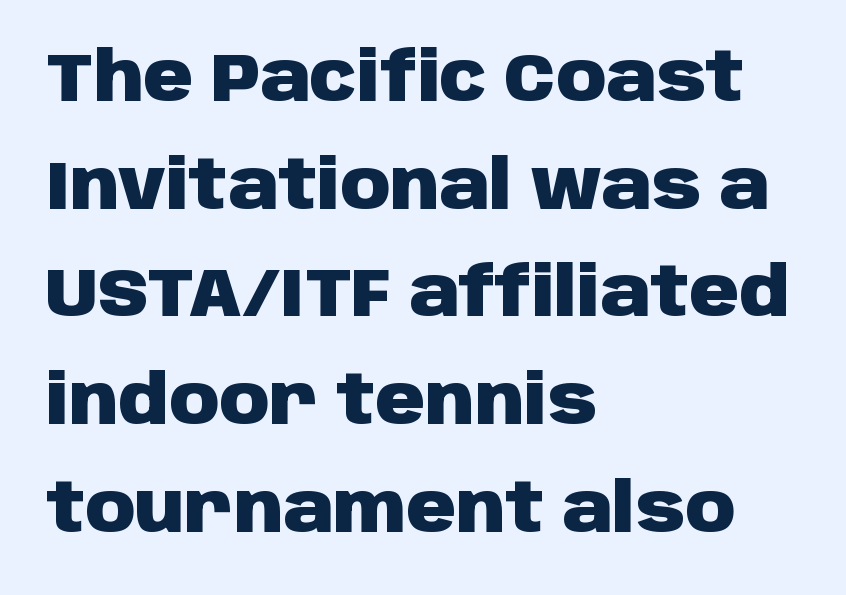
Q: Is the text bold? A: Yes.
Q: Is the text italic (slanted)? A: No, it is upright.
Q: Is the typeface a serif or a sans-serif typeface? A: Sans-serif.
Q: Is the text underlined? A: No.
Q: How is the paragraph aligned? A: Left-aligned.
Q: Is the spacing between letters normal or unusually wide? A: Normal.
Q: Is the spacing between lines tight, normal or loose? A: Normal.
Q: Width (condensed, normal, or wide)? A: Normal.
Q: Stroke contrast? A: Low.
Q: x-height? A: Large.
Q: Monospaced? A: No.
